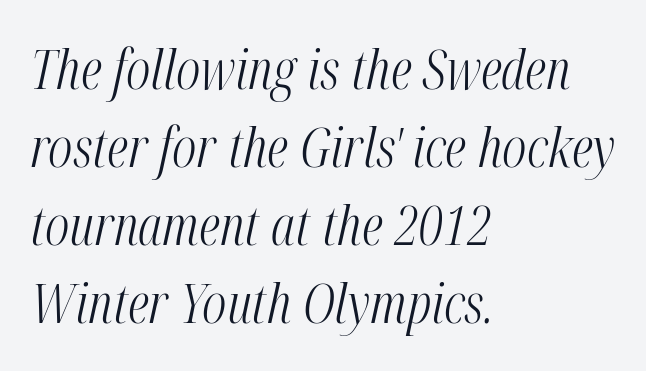
The image shows 55 px light, condensed type, italic (leaning right); set left-aligned, normal line spacing (1.42x), normal letter spacing, not underlined; medium stroke contrast and a medium x-height.
